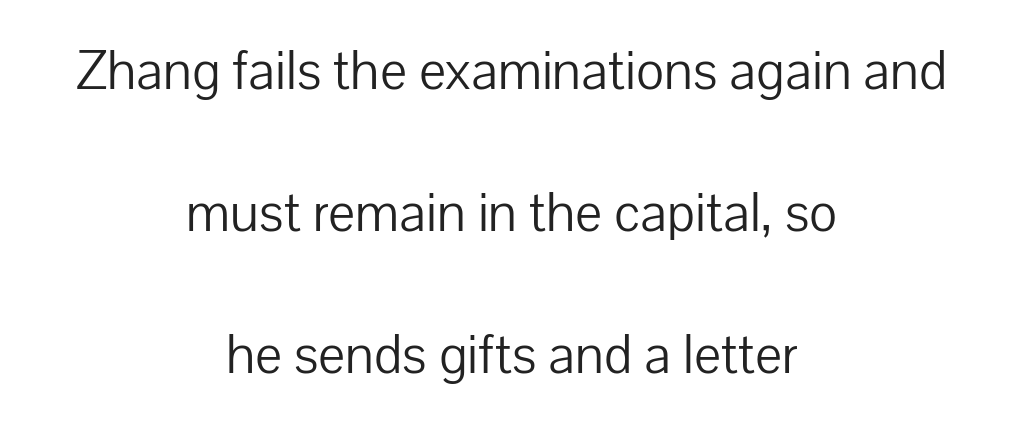
Q: Is the text bold? A: No.
Q: Is the text italic (slanted)? A: No, it is upright.
Q: Is the typeface a serif or a sans-serif typeface? A: Sans-serif.
Q: Is the text underlined? A: No.
Q: How is the paragraph aligned? A: Centered.
Q: Is the spacing between letters normal or unusually wide? A: Normal.
Q: Is the spacing between lines tight, normal or loose? A: Loose.
Q: Width (condensed, normal, or wide)? A: Normal.
Q: Stroke contrast? A: Low.
Q: x-height? A: Medium.
Q: Monospaced? A: No.
